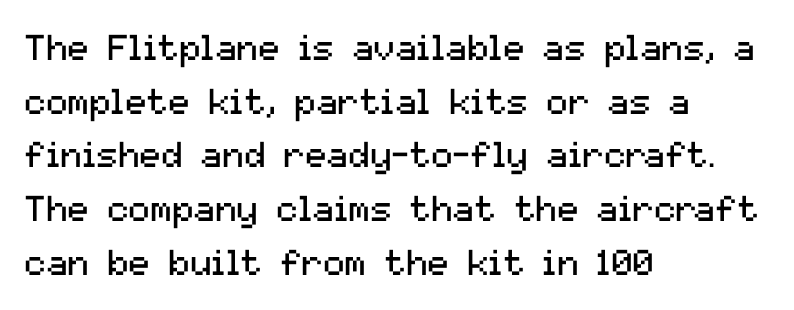
Serifs: no, the terminals of the letterforms are clean. Here the glyphs are tracked normally, forming tight word shapes. Caption: face not bold, strokes unweighted. How would I describe the line gaps? Plain and ordinary.
